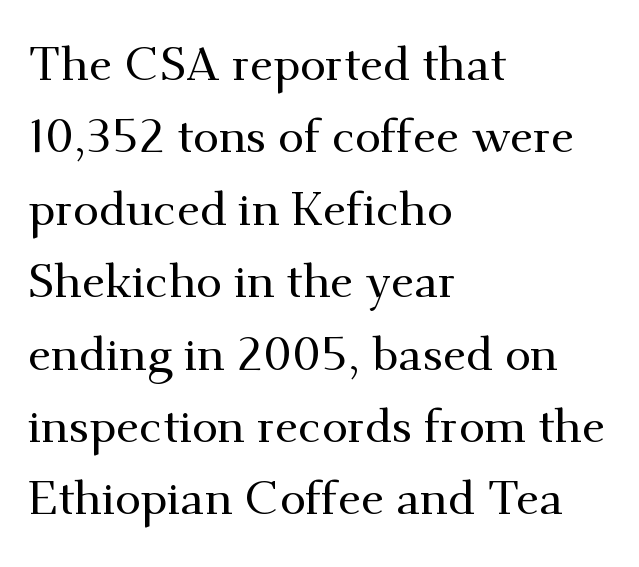
The face used here is proportionally spaced, like ordinary book or web type. The typeface chosen for these lines features serifs. Descender tails drop into unmarked territory. Does the leading feel generous? No, just average. The text block is weighted toward the left margin, trailing off unevenly rightward.
